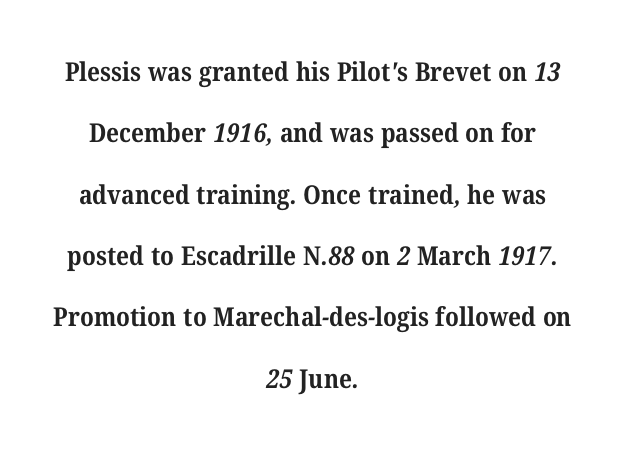
The image shows 26 px bold type; set centered, loose line spacing (2.36x), normal letter spacing, not underlined.
